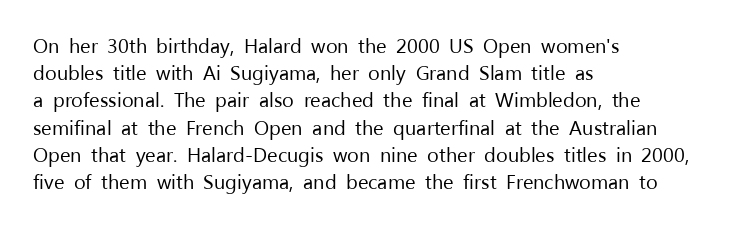
The text block is weighted toward the left margin, trailing off unevenly rightward. Summary of vertical rhythm: regular, with standard interline spacing. Spacing between characters is what you'd get straight out of the box. The letterforms sit at book weight or below.
